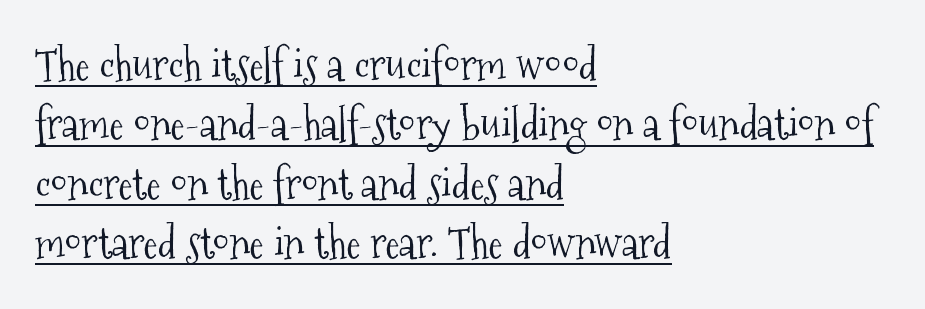
{"serif": "yes", "italic": "no", "bold": "no", "weight": "light", "width": "condensed", "stroke_contrast": "medium", "x_height": "medium", "monospaced": "no", "underline": "yes", "align": "left", "line_spacing": "normal", "line_spacing_ratio": 1.38, "letter_spacing": "normal", "letter_spacing_em": 0.0, "glyph_px": 43}
